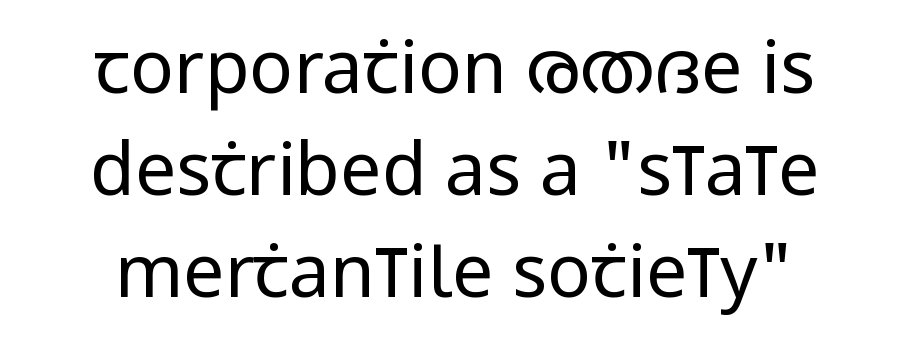
The image shows 73 px regular-weight, condensed sans-serif type, upright; set centered, normal line spacing (1.4x), normal letter spacing, not underlined; low stroke contrast and a large x-height.
